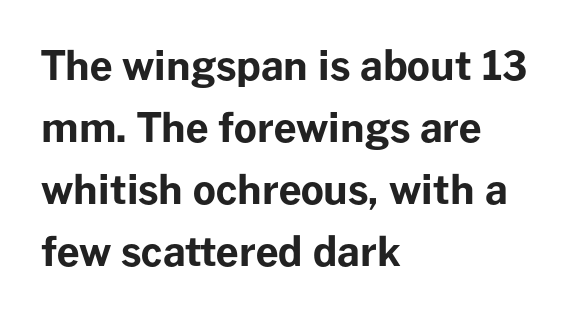
The image shows 40 px bold sans-serif type, upright; set left-aligned, normal line spacing (1.55x), normal letter spacing, not underlined; low stroke contrast and a medium x-height.
